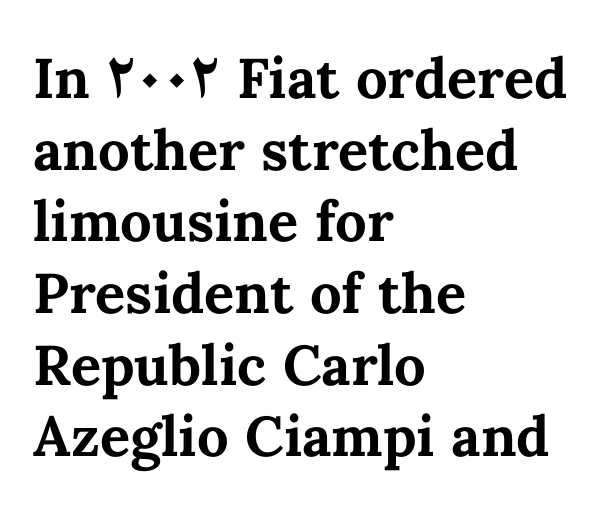
Q: Is the text bold? A: Yes.
Q: Is the text italic (slanted)? A: No, it is upright.
Q: Is the text underlined? A: No.
Q: How is the paragraph aligned? A: Left-aligned.
Q: Is the spacing between letters normal or unusually wide? A: Normal.
Q: Is the spacing between lines tight, normal or loose? A: Normal.
Q: Width (condensed, normal, or wide)? A: Normal.
Q: Stroke contrast? A: Medium.
Q: x-height? A: Medium.
Q: Monospaced? A: No.
